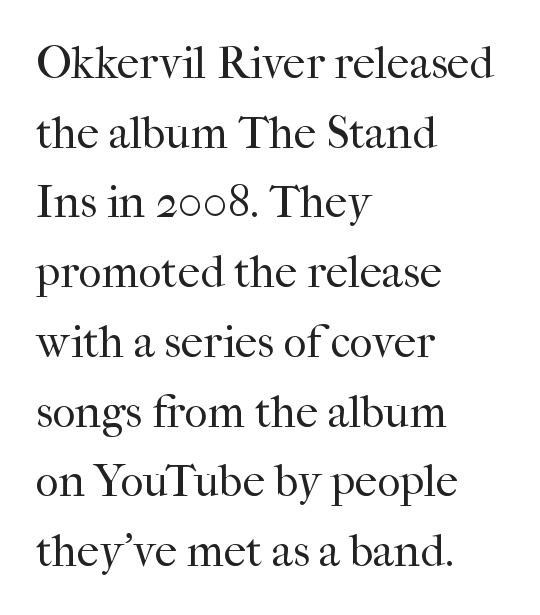
The image shows 45 px regular-weight serif type, upright; set left-aligned, normal line spacing (1.55x), normal letter spacing, not underlined; high stroke contrast and a medium x-height.
